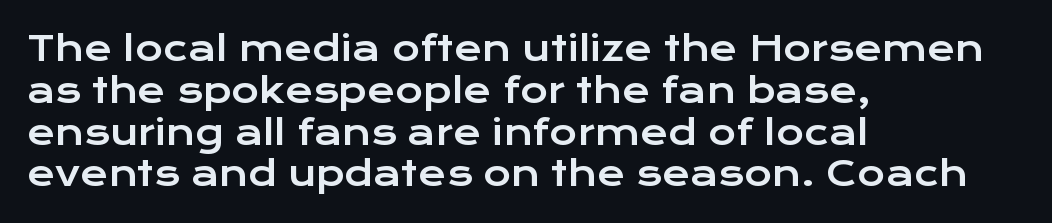
The image shows 34 px wide sans-serif type, upright; set left-aligned, line spacing 1.23x, normal letter spacing, not underlined; low stroke contrast and a medium x-height.
